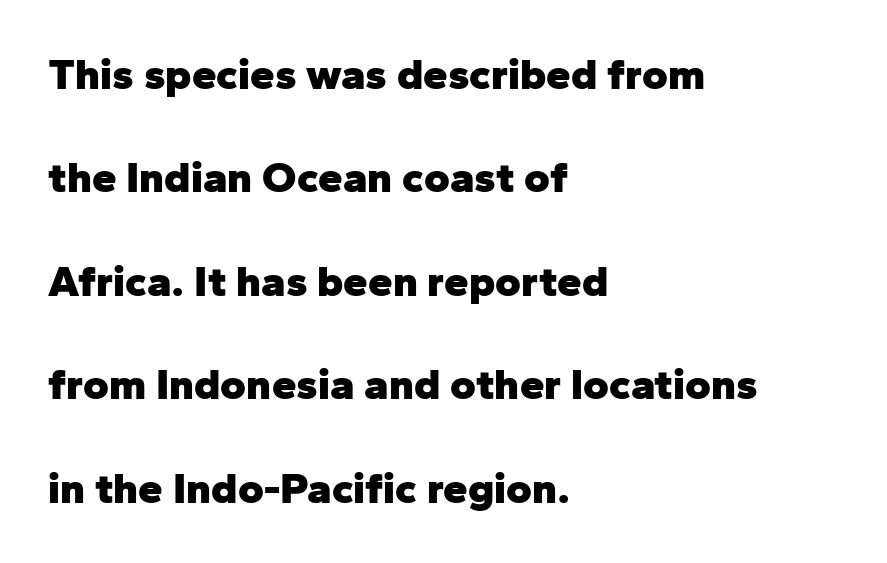
The image shows 44 px heavy sans-serif type, upright; set left-aligned, loose line spacing (2.35x), normal letter spacing, not underlined; low stroke contrast and a medium x-height.
